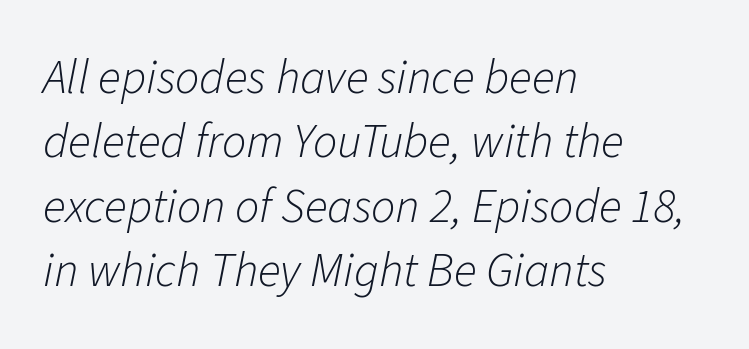
The image shows 48 px light type, italic (leaning right); set left-aligned, normal line spacing (1.34x), normal letter spacing, not underlined; low stroke contrast and a medium x-height.
